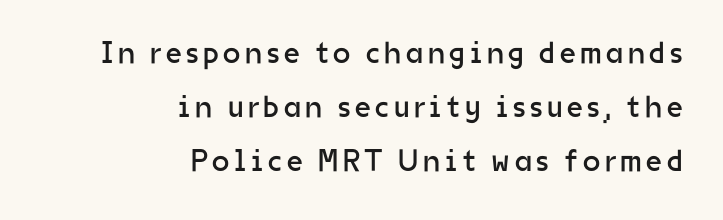
Q: Is the text bold? A: No.
Q: Is the text italic (slanted)? A: No, it is upright.
Q: Is the typeface a serif or a sans-serif typeface? A: Sans-serif.
Q: Is the text underlined? A: No.
Q: How is the paragraph aligned? A: Right-aligned.
Q: Width (condensed, normal, or wide)? A: Normal.
Q: Stroke contrast? A: Low.
Q: x-height? A: Medium.
Q: Monospaced? A: No.
